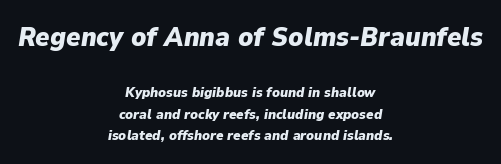
Q: Is the text bold? A: Yes.
Q: Is the text italic (slanted)? A: Yes, it leans right by about 9 degrees.
Q: Is the text underlined? A: No.
Q: How is the paragraph aligned? A: Centered.
Q: Is the spacing between letters normal or unusually wide? A: Normal.
Q: Is the spacing between lines tight, normal or loose? A: Normal.
Q: Which block of text is set in a larger size, the first (top) or the second (bottom)? A: The first (top) one.
